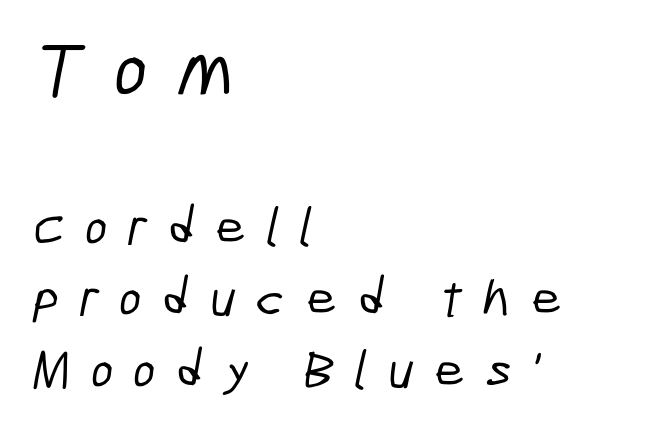
Q: Is the typeface a serif or a sans-serif typeface? A: Sans-serif.
Q: Is the text underlined? A: No.
Q: How is the paragraph aligned? A: Left-aligned.
Q: Is the spacing between letters normal or unusually wide? A: Unusually wide.
Q: Is the spacing between lines tight, normal or loose? A: Normal.
Q: Which block of text is set in a larger size, the first (top) or the second (bottom)? A: The first (top) one.
Q: Width (condensed, normal, or wide)? A: Condensed.
Q: Stroke contrast? A: Low.
Q: x-height? A: Medium.
Q: Monospaced? A: No.
